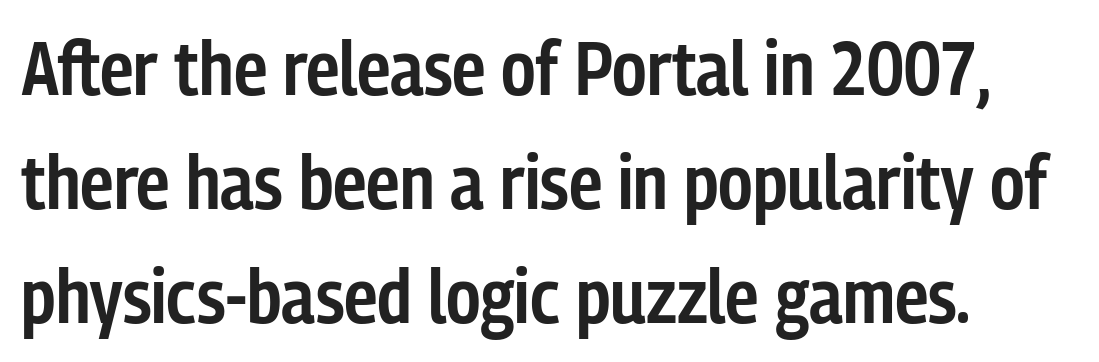
Q: Is the text bold? A: Semi-bold.
Q: Is the text italic (slanted)? A: No, it is upright.
Q: Is the typeface a serif or a sans-serif typeface? A: Sans-serif.
Q: Is the text underlined? A: No.
Q: How is the paragraph aligned? A: Left-aligned.
Q: Is the spacing between letters normal or unusually wide? A: Normal.
Q: Is the spacing between lines tight, normal or loose? A: Normal.
Q: Width (condensed, normal, or wide)? A: Condensed.
Q: Stroke contrast? A: Low.
Q: x-height? A: Medium.
Q: Monospaced? A: No.
